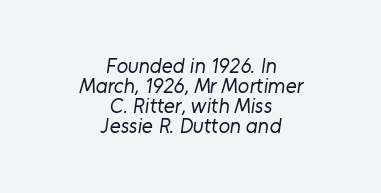
The image shows 21 px text type; set centered, tight line spacing (0.96x), normal letter spacing, not underlined.
